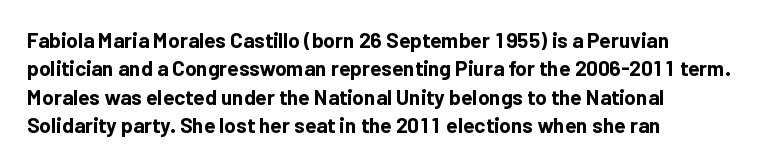
The lines in this sample share a left origin and differ only in where they stop. The block of text has a typical density, with ordinary space between rows. Posture: upright roman. The characters look thick and weighty, a clear bold. Letters rest on an invisible, unmarked baseline. There is no visible air inserted between adjacent glyphs.
